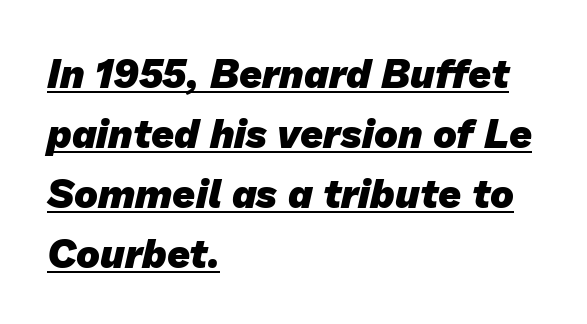
Heft: maximum for text — a bold. Underline: present. Evenly set lines give the paragraph a standard silhouette. Typeset ragged right — the left edge is the straight one. Varying glyph widths throughout — classic text-font behaviour. Each letter's strokes conclude bluntly, with no projecting serifs.
